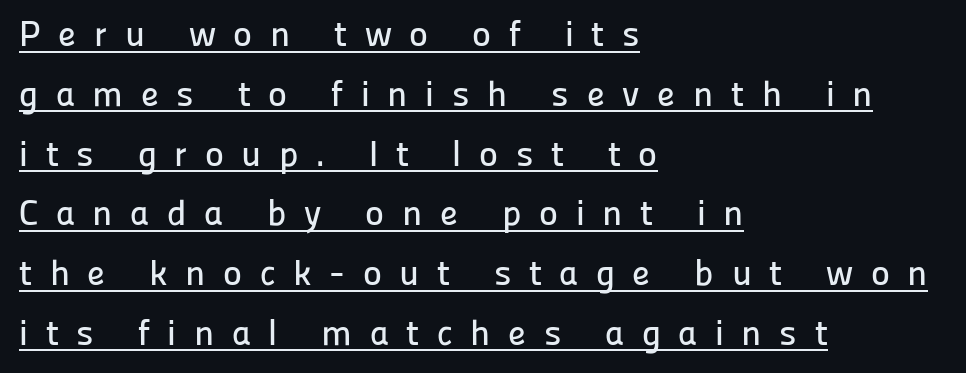
{"serif": "no", "italic": "no", "width": "normal", "stroke_contrast": "low", "x_height": "medium", "monospaced": "no", "underline": "yes", "align": "left", "line_spacing": "normal", "line_spacing_ratio": 1.66, "letter_spacing": "wide", "letter_spacing_em": 0.49, "glyph_px": 36}
